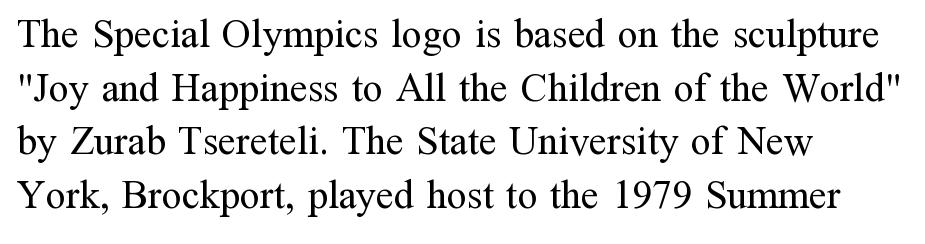
{"serif": "yes", "italic": "no", "bold": "no", "weight": "regular", "width": "normal", "stroke_contrast": "medium", "x_height": "medium", "monospaced": "no", "underline": "no", "align": "left", "line_spacing": "normal", "line_spacing_ratio": 1.34, "letter_spacing": "normal", "letter_spacing_em": 0.0, "glyph_px": 40}
